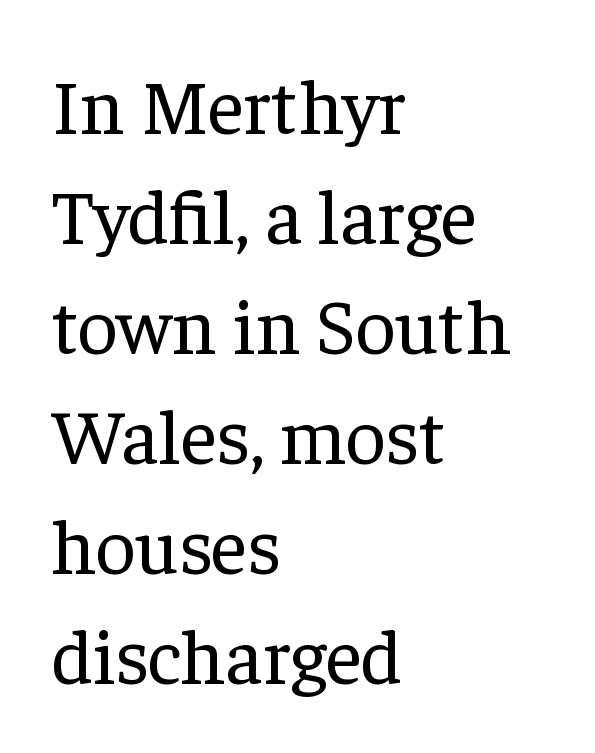
The gaps between neighbouring characters are ordinary and unremarkable. This rendering features lettering with no underline. Italic: no, the glyphs are upright roman. The lines are quadded left. Is this a fixed-width face? No — the glyphs have proportional, varying widths.
